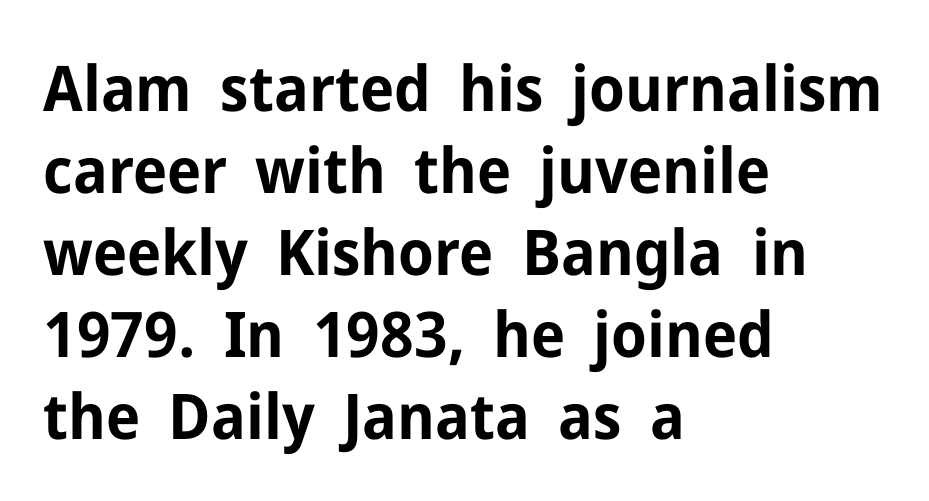
The image shows 63 px bold sans-serif type, upright; set left-aligned, normal line spacing (1.3x), normal letter spacing, not underlined; low stroke contrast and a medium x-height.
